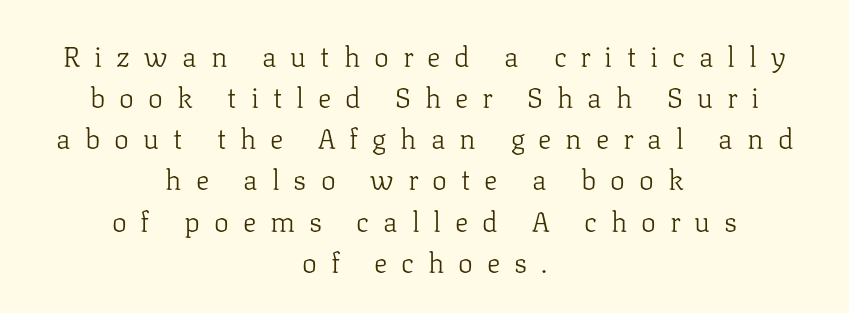
Q: Is the text bold? A: No.
Q: Is the text italic (slanted)? A: No, it is upright.
Q: Is the typeface a serif or a sans-serif typeface? A: Serif.
Q: Is the text underlined? A: No.
Q: How is the paragraph aligned? A: Centered.
Q: Is the spacing between letters normal or unusually wide? A: Unusually wide.
Q: Is the spacing between lines tight, normal or loose? A: Normal.
Q: Width (condensed, normal, or wide)? A: Normal.
Q: Stroke contrast? A: Low.
Q: x-height? A: Medium.
Q: Monospaced? A: No.
